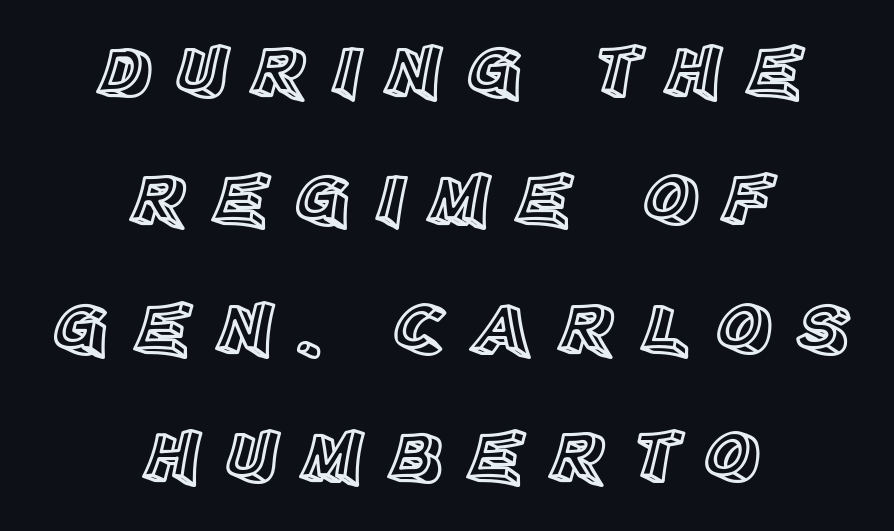
The image shows 76 px text type; set centered, normal line spacing (1.69x), unusually wide letter spacing (+0.31 em), not underlined; a large x-height.
